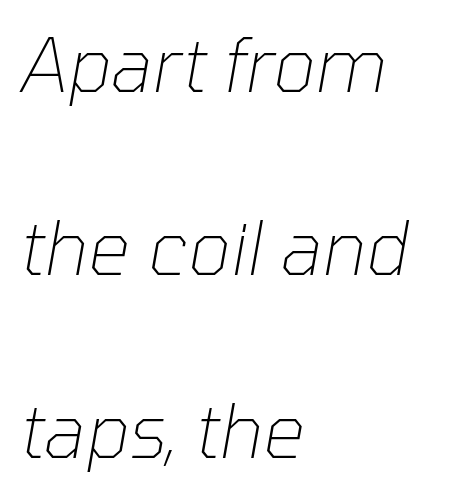
Q: Is the text bold? A: No.
Q: Is the text italic (slanted)? A: Yes, it leans right by about 10 degrees.
Q: Is the text underlined? A: No.
Q: How is the paragraph aligned? A: Left-aligned.
Q: Is the spacing between letters normal or unusually wide? A: Normal.
Q: Is the spacing between lines tight, normal or loose? A: Loose.
Q: Width (condensed, normal, or wide)? A: Normal.
Q: Stroke contrast? A: Low.
Q: x-height? A: Medium.
Q: Monospaced? A: No.
